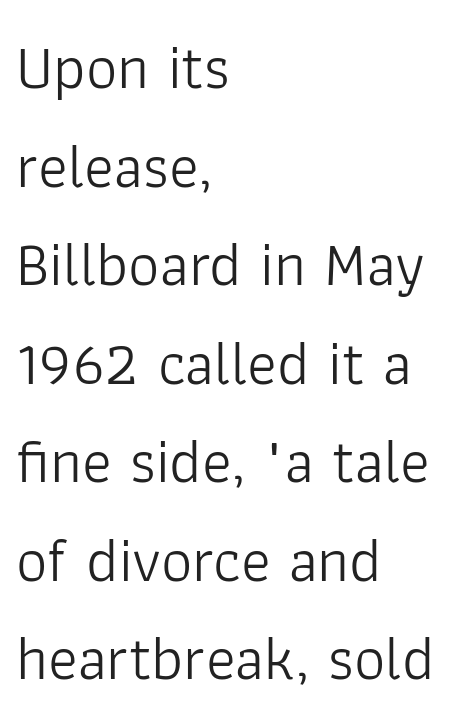
{"serif": "no", "italic": "no", "bold": "no", "weight": "light", "width": "normal", "stroke_contrast": "low", "x_height": "medium", "monospaced": "no", "underline": "no", "align": "left", "line_spacing": "normal", "line_spacing_ratio": 1.59, "letter_spacing": "normal", "letter_spacing_em": 0.0, "glyph_px": 62}
